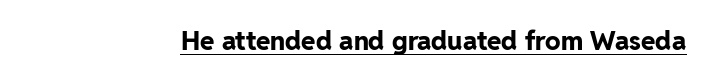
Q: Is the text bold? A: Yes.
Q: Is the text italic (slanted)? A: No, it is upright.
Q: Is the text underlined? A: Yes.
Q: Is the spacing between letters normal or unusually wide? A: Normal.
